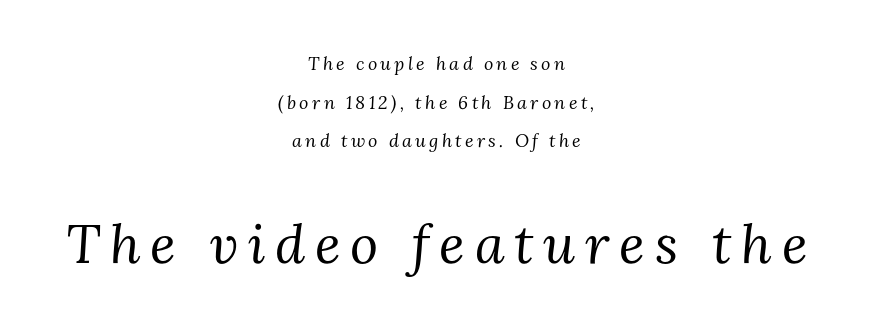
The image shows 54 px regular-weight serif type, italic (leaning right); set centered, loose line spacing (2.15x), not underlined; the second (bottom) block is 3.0x larger; medium stroke contrast and a medium x-height.
